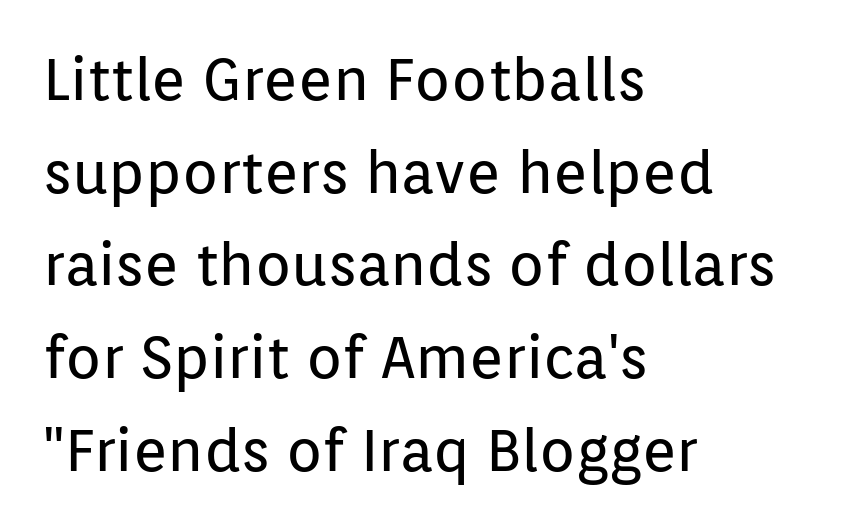
Q: Is the text bold? A: No.
Q: Is the text italic (slanted)? A: No, it is upright.
Q: Is the typeface a serif or a sans-serif typeface? A: Sans-serif.
Q: Is the text underlined? A: No.
Q: How is the paragraph aligned? A: Left-aligned.
Q: Is the spacing between letters normal or unusually wide? A: Normal.
Q: Is the spacing between lines tight, normal or loose? A: Normal.
Q: Width (condensed, normal, or wide)? A: Normal.
Q: Stroke contrast? A: Low.
Q: x-height? A: Medium.
Q: Monospaced? A: No.
